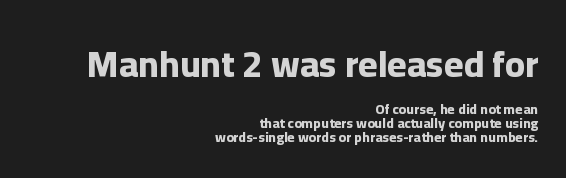
Check where the strokes stop: nothing finishes them off — pure sans. It's the straight-up-and-down kind of type. The passage shown is not underscored anywhere. Think of a printed novel: that variable character pitch is what you see here. The passage shown begins with its larger block and ends with its smaller one. The rendering anchors every line to the right-hand side.
